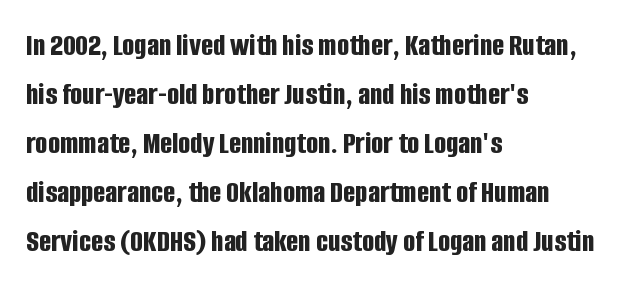
Q: Is the text bold? A: Yes.
Q: Is the text italic (slanted)? A: No, it is upright.
Q: Is the typeface a serif or a sans-serif typeface? A: Sans-serif.
Q: Is the text underlined? A: No.
Q: How is the paragraph aligned? A: Left-aligned.
Q: Is the spacing between letters normal or unusually wide? A: Normal.
Q: Is the spacing between lines tight, normal or loose? A: Normal.
Q: Width (condensed, normal, or wide)? A: Condensed.
Q: Stroke contrast? A: Low.
Q: x-height? A: Large.
Q: Monospaced? A: No.
